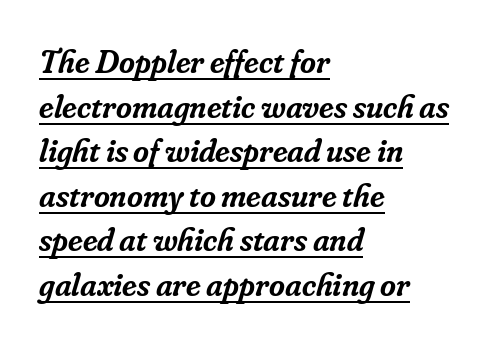
Q: Is the text bold? A: Semi-bold.
Q: Is the text italic (slanted)? A: Yes, it leans right by about 16 degrees.
Q: Is the typeface a serif or a sans-serif typeface? A: Serif.
Q: Is the text underlined? A: Yes.
Q: How is the paragraph aligned? A: Left-aligned.
Q: Is the spacing between letters normal or unusually wide? A: Normal.
Q: Is the spacing between lines tight, normal or loose? A: Normal.
Q: Width (condensed, normal, or wide)? A: Normal.
Q: Stroke contrast? A: Low.
Q: x-height? A: Small.
Q: Monospaced? A: No.
